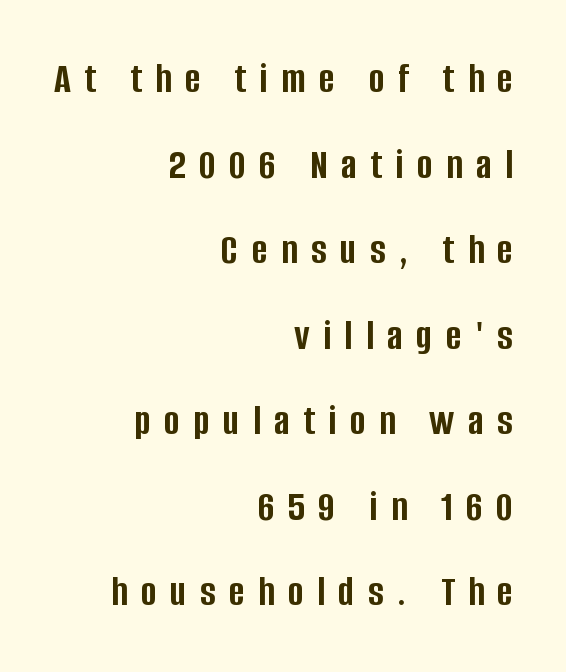
The image shows 43 px semibold, condensed sans-serif type, upright; set right-aligned, loose line spacing (1.99x), unusually wide letter spacing (+0.31 em), not underlined; low stroke contrast and a large x-height.
